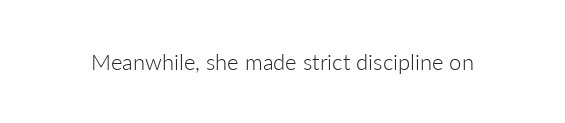
The image shows 22 px text type, upright; set normal letter spacing, not underlined.
